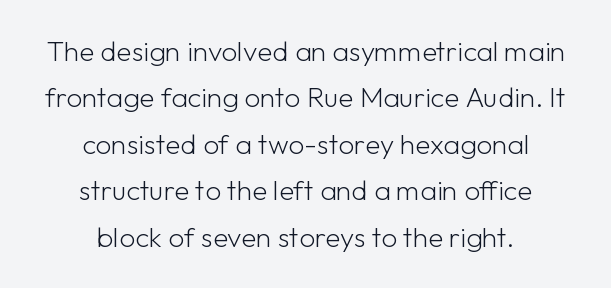
Q: Is the text bold? A: No.
Q: Is the text italic (slanted)? A: No, it is upright.
Q: Is the typeface a serif or a sans-serif typeface? A: Sans-serif.
Q: Is the text underlined? A: No.
Q: How is the paragraph aligned? A: Centered.
Q: Is the spacing between letters normal or unusually wide? A: Normal.
Q: Is the spacing between lines tight, normal or loose? A: Normal.
Q: Width (condensed, normal, or wide)? A: Normal.
Q: Stroke contrast? A: Low.
Q: x-height? A: Medium.
Q: Monospaced? A: No.
